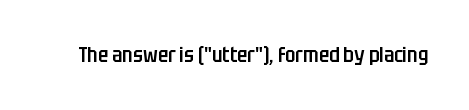
Typesetter's note: demi weight, one step under bold. The specimen omits any rule beneath the text block's lines. Is there any slant? The stems are plumb. Does extra space separate the letters? No, they use regular spacing.
